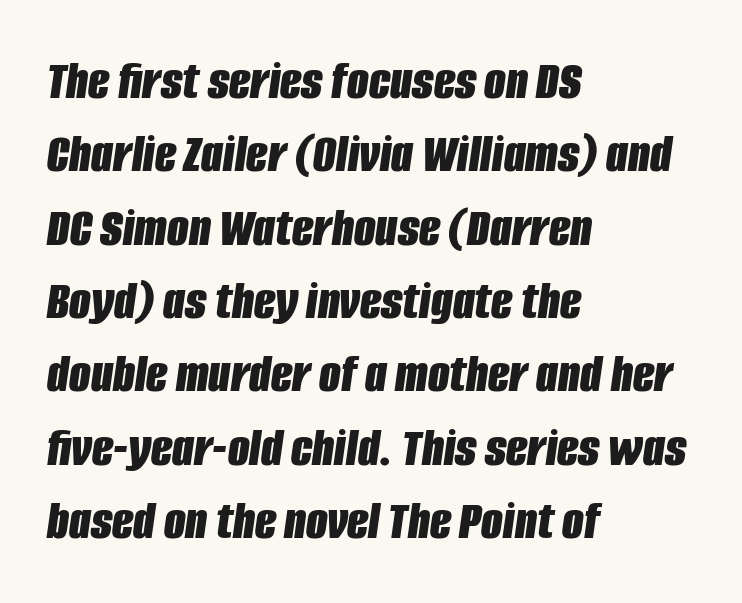
The image shows 56 px bold, condensed type, italic (leaning right); set left-aligned, normal line spacing (1.31x), normal letter spacing, not underlined; low stroke contrast and a large x-height.
